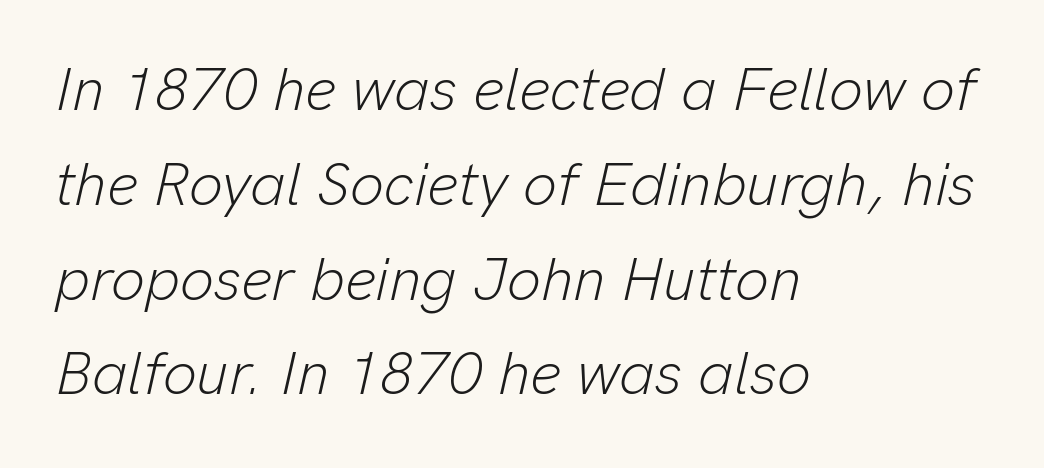
Bold? No — there's no thickening of the strokes. Type without underlining. Is the letter spacing exaggerated? No — it looks like the ordinary default. Slant detected: the letters are inclined. The face used here is proportionally spaced, like ordinary book or web type. Rows of type keep a routine distance in the vertical direction.
